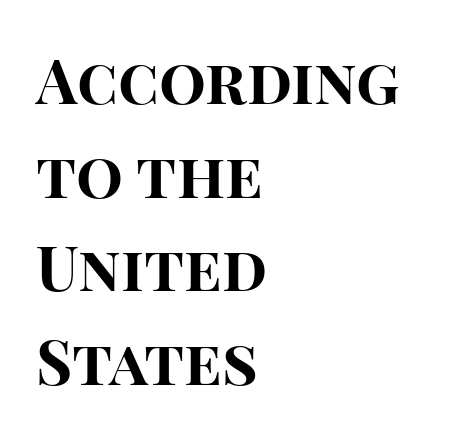
Ascenders rise straight up at ninety degrees. Students, observe: this is what conventionally led text looks like. Observe the absence of serifs on each vertical stroke in this sample. Proportional: the letters do not fall into vertical columns. Left-aligned paragraph, ragged on the right.
